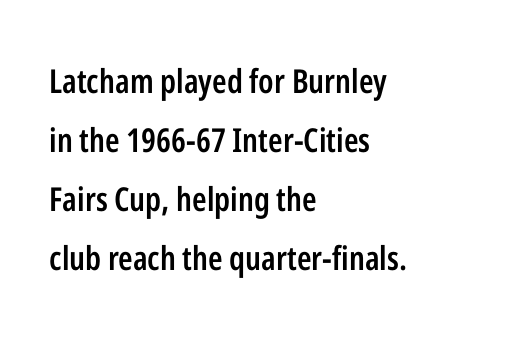
The strokes are fattened partway — semibold, not bold. The strip under each line holds only bare page. Type style note: lacks serifs. Is this a fixed-width face? No — the glyphs have proportional, varying widths.
